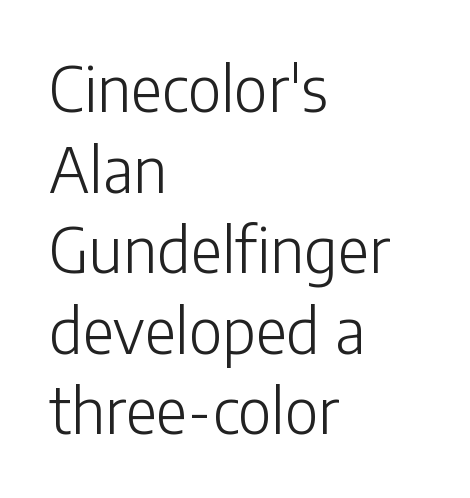
The image shows 61 px light sans-serif type, upright; set left-aligned, normal line spacing (1.32x), normal letter spacing, not underlined; low stroke contrast and a medium x-height.
